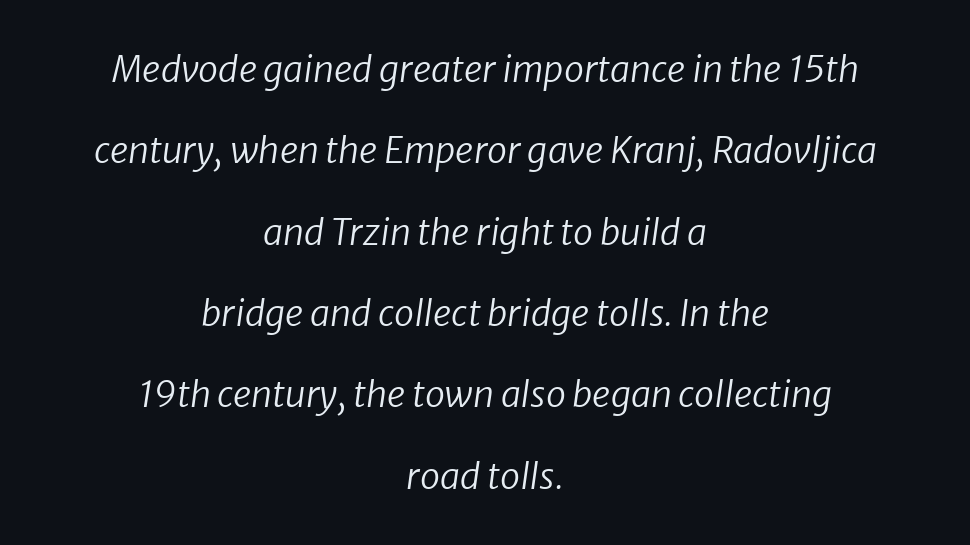
Q: Is the text bold? A: No.
Q: Is the typeface a serif or a sans-serif typeface? A: Sans-serif.
Q: Is the text underlined? A: No.
Q: How is the paragraph aligned? A: Centered.
Q: Is the spacing between letters normal or unusually wide? A: Normal.
Q: Is the spacing between lines tight, normal or loose? A: Loose.
Q: Width (condensed, normal, or wide)? A: Normal.
Q: Stroke contrast? A: Low.
Q: x-height? A: Medium.
Q: Monospaced? A: No.
